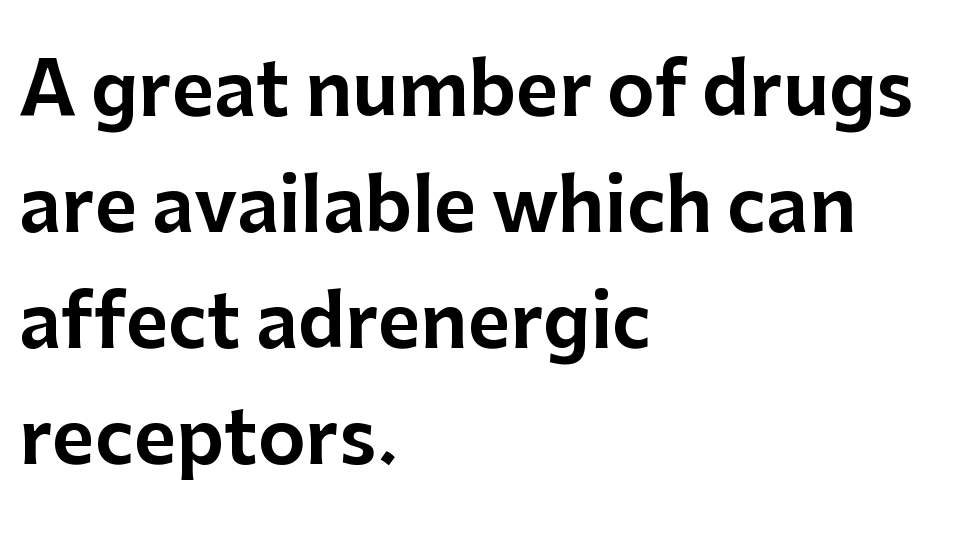
The typeface chosen for these lines omits serifs. The block of text has a typical density, with ordinary space between rows. The rendering anchors every line to the left-hand side. Each letter keeps its own natural width here, so spacing adapts to shape.
